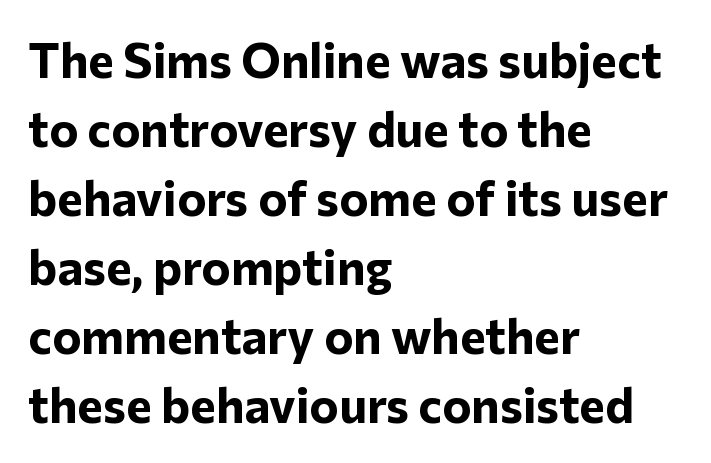
{"serif": "no", "italic": "no", "bold": "yes", "weight": "bold", "width": "normal", "stroke_contrast": "low", "x_height": "medium", "monospaced": "no", "underline": "no", "align": "left", "line_spacing": "normal", "line_spacing_ratio": 1.41, "letter_spacing": "normal", "letter_spacing_em": 0.0, "glyph_px": 49}
